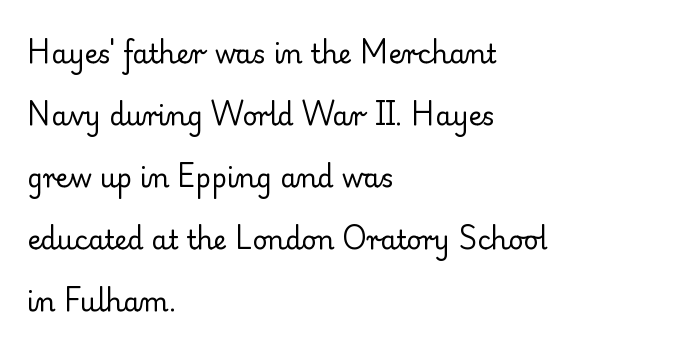
The image shows 26 px text type, upright; set left-aligned, loose line spacing (2.38x), normal letter spacing, not underlined.
